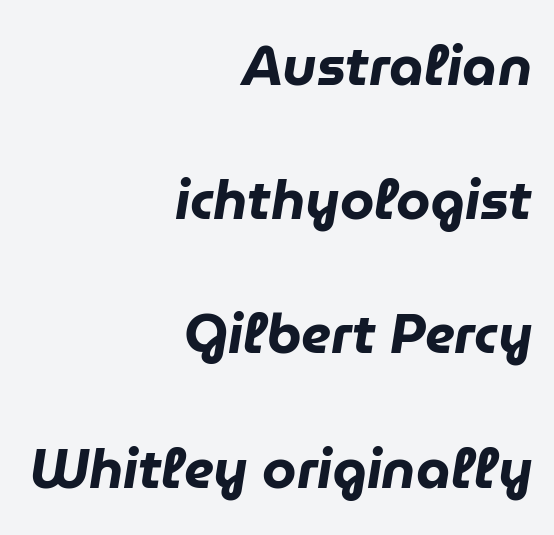
The image shows 55 px heavy type, italic (leaning right); set right-aligned, loose line spacing (2.44x), normal letter spacing, not underlined; low stroke contrast and a medium x-height.
